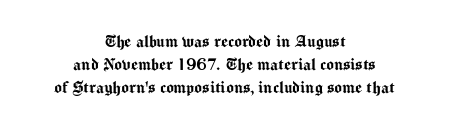
Letter spacing: default. A typesetter would call this leading minimal, almost set solid. Lines of text with bare space underneath. Posture: straight, roman, zero tilt. Neither beginnings nor endings align; midpoints do.
